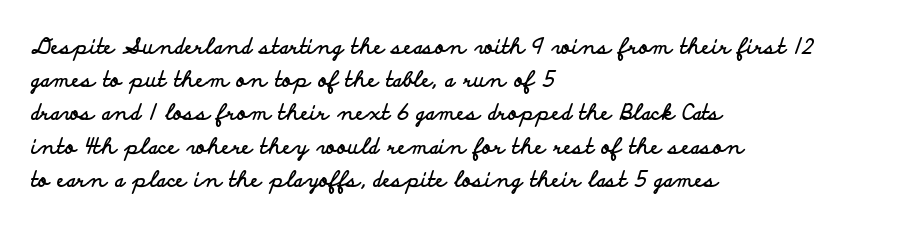
The image shows 21 px bold type; set left-aligned, normal line spacing (1.58x), normal letter spacing, not underlined.
